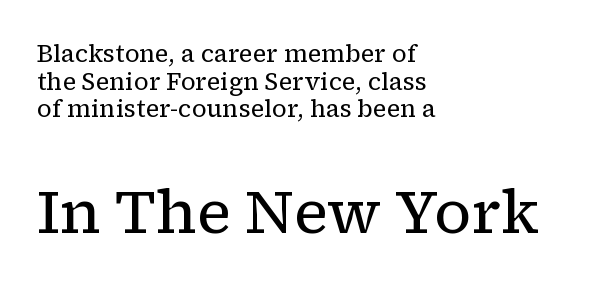
{"serif": "yes", "italic": "no", "bold": "no", "weight": "regular", "width": "normal", "stroke_contrast": "low", "x_height": "medium", "monospaced": "no", "underline": "no", "align": "left", "line_spacing": "tight", "line_spacing_ratio": 1.15, "letter_spacing": "normal", "letter_spacing_em": 0.0, "larger_block": "second", "size_ratio": 2.54, "glyph_px": 61}
